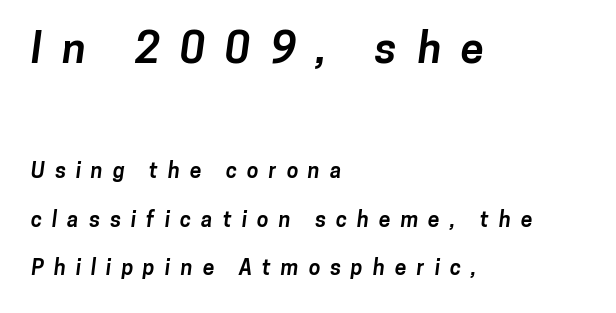
Q: Is the text bold? A: Yes.
Q: Is the typeface a serif or a sans-serif typeface? A: Sans-serif.
Q: Is the text underlined? A: No.
Q: How is the paragraph aligned? A: Left-aligned.
Q: Is the spacing between letters normal or unusually wide? A: Unusually wide.
Q: Is the spacing between lines tight, normal or loose? A: Loose.
Q: Which block of text is set in a larger size, the first (top) or the second (bottom)? A: The first (top) one.
Q: Width (condensed, normal, or wide)? A: Normal.
Q: Stroke contrast? A: Low.
Q: x-height? A: Medium.
Q: Monospaced? A: No.
